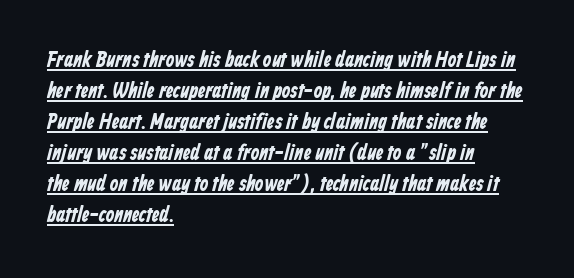
A full-strength bold gives these letters their thick strokes. Is the block centered? No — it sits flush against the left margin. Each word holds together tightly as a unit, with standard inter-letter gaps. Each new line begins a customary step beneath the previous one. The rendering uses the underline text-decoration.
